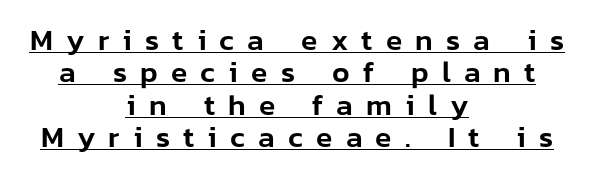
Q: Is the text italic (slanted)? A: No, it is upright.
Q: Is the typeface a serif or a sans-serif typeface? A: Sans-serif.
Q: Is the text underlined? A: Yes.
Q: How is the paragraph aligned? A: Centered.
Q: Is the spacing between letters normal or unusually wide? A: Unusually wide.
Q: Is the spacing between lines tight, normal or loose? A: Tight.
Q: Width (condensed, normal, or wide)? A: Normal.
Q: Stroke contrast? A: Low.
Q: x-height? A: Medium.
Q: Monospaced? A: No.
